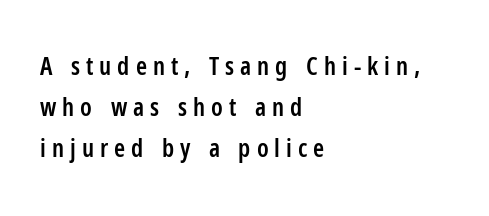
Q: Is the text bold? A: Semi-bold.
Q: Is the text italic (slanted)? A: No, it is upright.
Q: Is the text underlined? A: No.
Q: How is the paragraph aligned? A: Left-aligned.
Q: Is the spacing between letters normal or unusually wide? A: Unusually wide.
Q: Is the spacing between lines tight, normal or loose? A: Normal.
